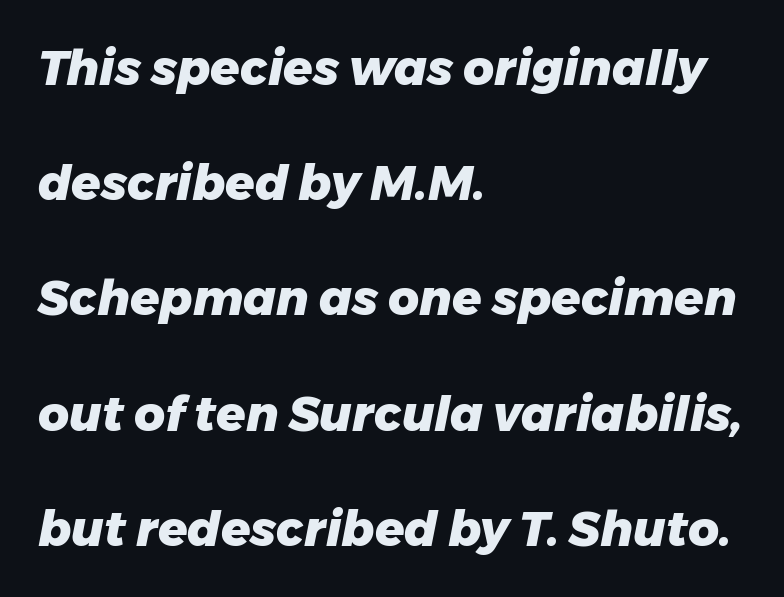
Q: Is the text bold? A: Yes.
Q: Is the text italic (slanted)? A: Yes, it leans right by about 11 degrees.
Q: Is the text underlined? A: No.
Q: How is the paragraph aligned? A: Left-aligned.
Q: Is the spacing between letters normal or unusually wide? A: Normal.
Q: Is the spacing between lines tight, normal or loose? A: Loose.
Q: Width (condensed, normal, or wide)? A: Normal.
Q: Stroke contrast? A: Low.
Q: x-height? A: Medium.
Q: Monospaced? A: No.
